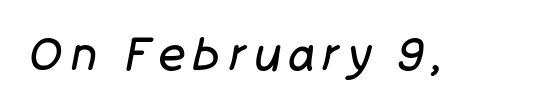
The image shows 45 px regular-weight type, italic (leaning right); set not underlined; low stroke contrast and a large x-height.
